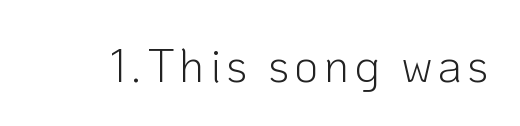
Q: Is the text bold? A: No.
Q: Is the text italic (slanted)? A: No, it is upright.
Q: Is the typeface a serif or a sans-serif typeface? A: Sans-serif.
Q: Is the text underlined? A: No.
Q: Width (condensed, normal, or wide)? A: Normal.
Q: Stroke contrast? A: Low.
Q: x-height? A: Medium.
Q: Monospaced? A: No.
